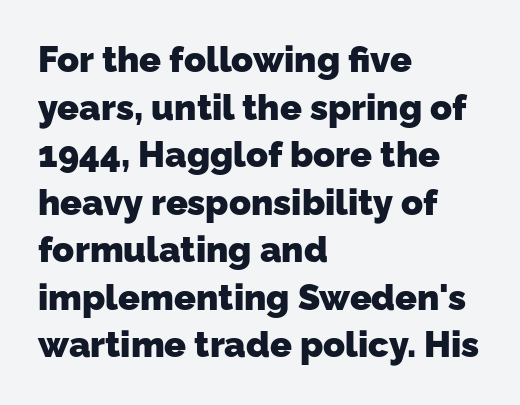
The passage shown is emphatically bold. A typesetter would call this zero additional tracking. Evenly set lines give the paragraph a standard silhouette. Proportional: the letters do not fall into vertical columns.
